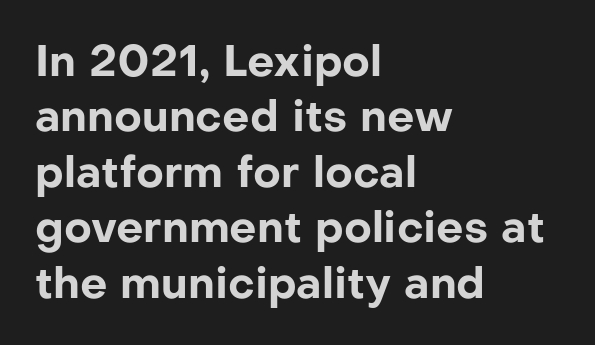
The image shows 43 px bold sans-serif type, upright; set left-aligned, normal line spacing (1.29x), normal letter spacing, not underlined; low stroke contrast and a medium x-height.
